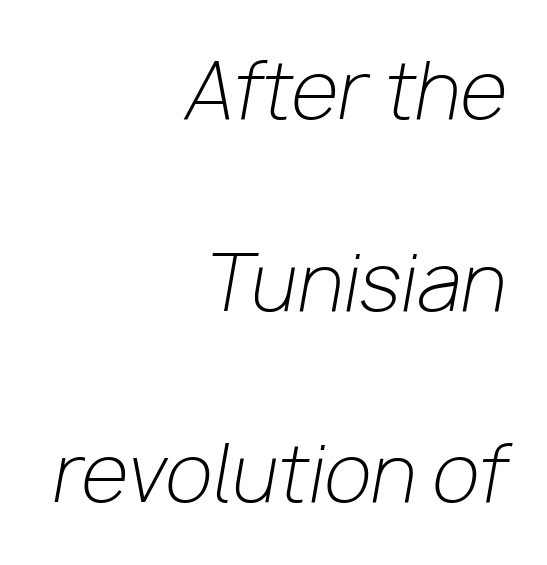
{"italic": "yes", "lean": "right", "slant_degrees": 10, "bold": "no", "weight": "light", "width": "normal", "stroke_contrast": "low", "x_height": "medium", "monospaced": "no", "underline": "no", "align": "right", "line_spacing": "loose", "line_spacing_ratio": 2.49, "letter_spacing": "normal", "letter_spacing_em": 0.0, "glyph_px": 77}
